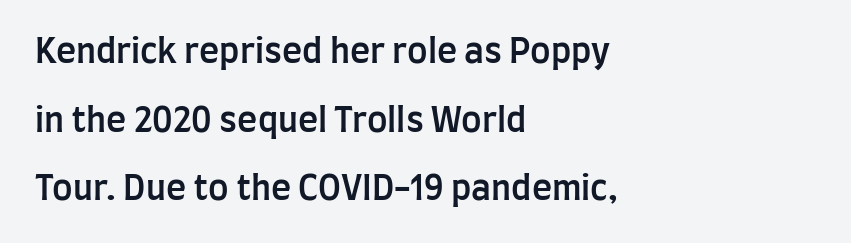
{"serif": "no", "italic": "no", "bold": "semi", "weight": "semibold", "width": "condensed", "stroke_contrast": "low", "x_height": "large", "monospaced": "no", "underline": "no", "align": "left", "line_spacing": "loose", "line_spacing_ratio": 2.02, "letter_spacing": "normal", "letter_spacing_em": 0.0, "glyph_px": 34}
